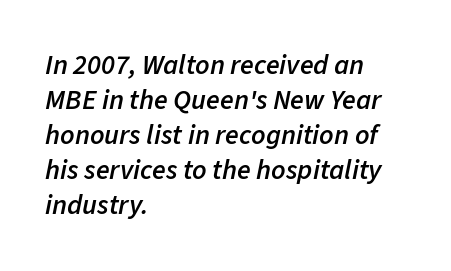
{"italic": "yes", "lean": "right", "slant_degrees": 11, "bold": "semi", "weight": "semibold", "width": "normal", "stroke_contrast": "low", "x_height": "medium", "monospaced": "no", "underline": "no", "align": "left", "line_spacing": "normal", "line_spacing_ratio": 1.25, "letter_spacing": "normal", "letter_spacing_em": 0.0, "glyph_px": 28}
